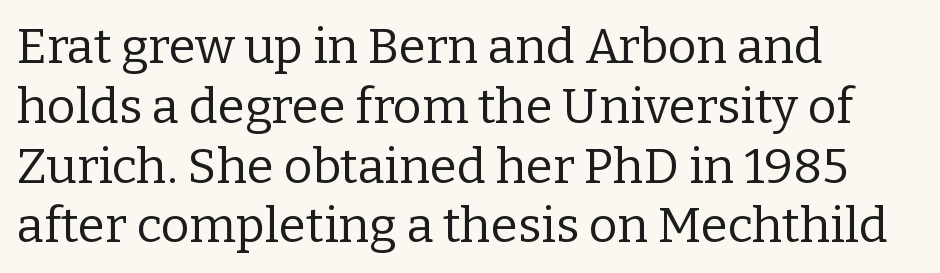
The image shows 49 px regular-weight serif type, upright; set left-aligned, line spacing 1.22x, normal letter spacing, not underlined; low stroke contrast and a medium x-height.
